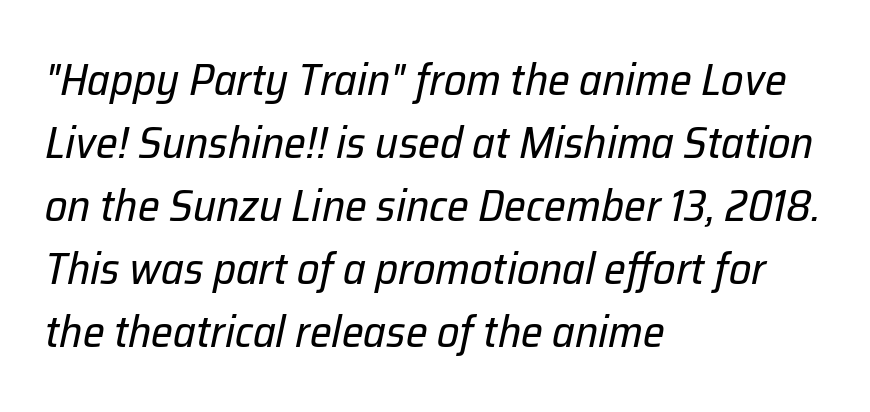
Successive baselines arrive at the customary interval. Rendered with sloped, italic letterforms. The lines are quadded left. Letters rest on an invisible, unmarked baseline.
